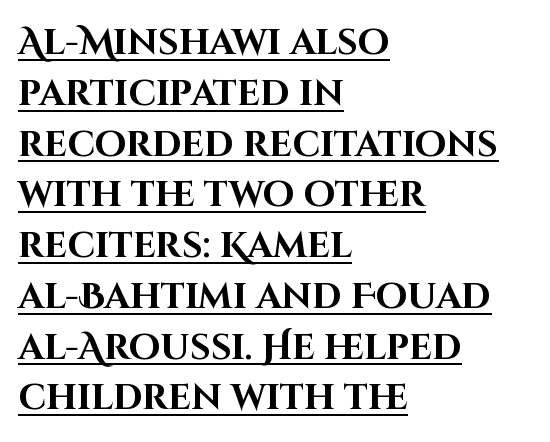
Does the copy run flush right? No — it runs flush left. Students, note that the glyphs here touch the page at normal intervals. The rendering uses natural spacing where letterforms have individual widths. Every letter is thick-stroked: bold, no question.
